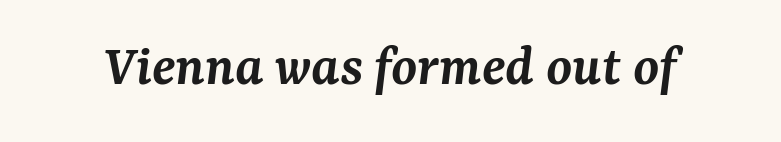
The image shows 59 px semibold serif type, italic (leaning right); set normal letter spacing, not underlined; medium stroke contrast and a medium x-height.
